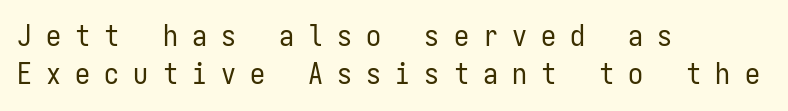
Q: Is the text bold? A: No.
Q: Is the text italic (slanted)? A: No, it is upright.
Q: Is the typeface a serif or a sans-serif typeface? A: Sans-serif.
Q: Is the text underlined? A: No.
Q: How is the paragraph aligned? A: Left-aligned.
Q: Is the spacing between letters normal or unusually wide? A: Unusually wide.
Q: Is the spacing between lines tight, normal or loose? A: Normal.
Q: Width (condensed, normal, or wide)? A: Condensed.
Q: Stroke contrast? A: Low.
Q: x-height? A: Medium.
Q: Monospaced? A: Yes.
